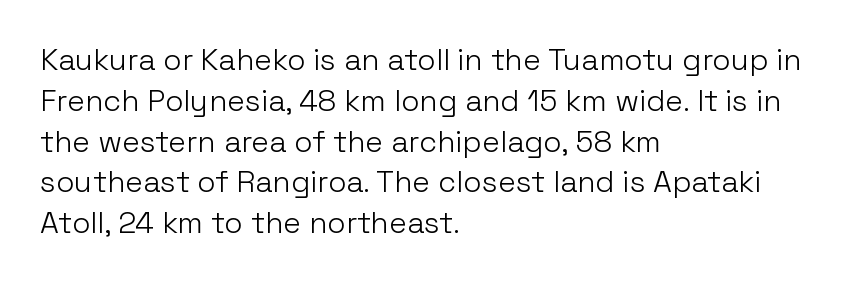
Q: Is the text bold? A: No.
Q: Is the text italic (slanted)? A: No, it is upright.
Q: Is the typeface a serif or a sans-serif typeface? A: Sans-serif.
Q: Is the text underlined? A: No.
Q: How is the paragraph aligned? A: Left-aligned.
Q: Is the spacing between letters normal or unusually wide? A: Normal.
Q: Is the spacing between lines tight, normal or loose? A: Normal.
Q: Width (condensed, normal, or wide)? A: Normal.
Q: Stroke contrast? A: Low.
Q: x-height? A: Medium.
Q: Monospaced? A: No.
